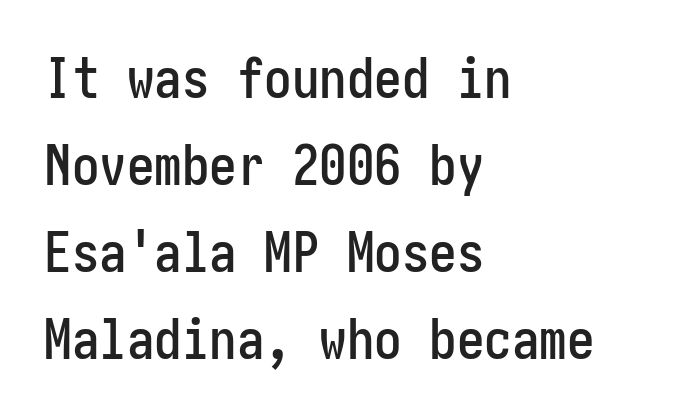
{"serif": "no", "italic": "no", "width": "condensed", "stroke_contrast": "low", "x_height": "medium", "underline": "no", "align": "left", "line_spacing": "normal", "line_spacing_ratio": 1.58, "letter_spacing": "normal", "letter_spacing_em": 0.0, "glyph_px": 55}
